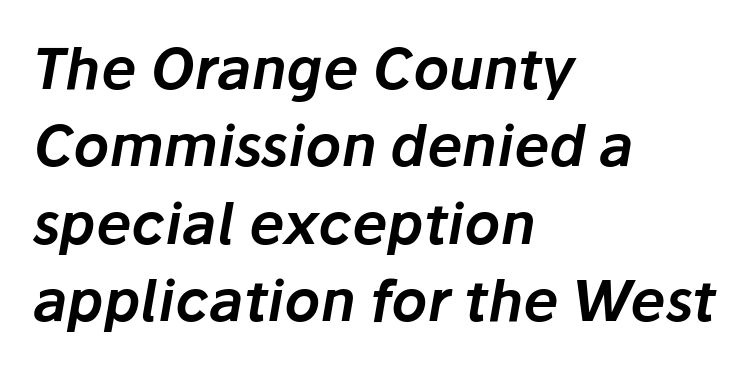
The image shows 56 px text type, italic (leaning right); set left-aligned, normal line spacing (1.38x), normal letter spacing, not underlined; low stroke contrast and a medium x-height.
